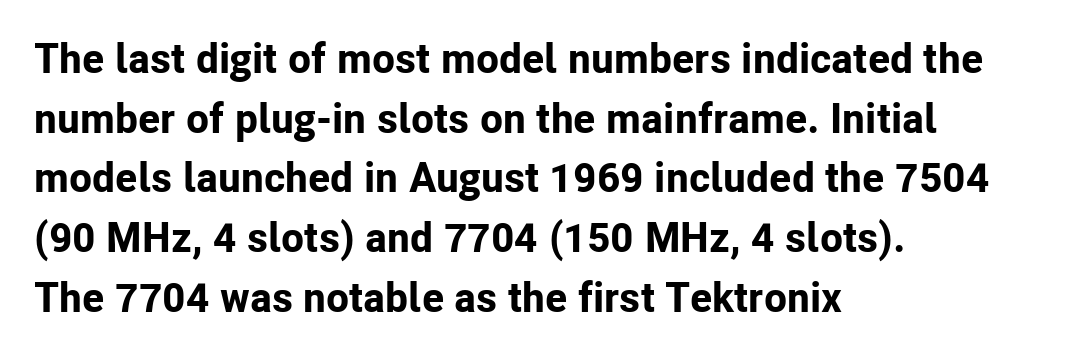
Q: Is the text bold? A: Yes.
Q: Is the text italic (slanted)? A: No, it is upright.
Q: Is the typeface a serif or a sans-serif typeface? A: Sans-serif.
Q: Is the text underlined? A: No.
Q: How is the paragraph aligned? A: Left-aligned.
Q: Is the spacing between letters normal or unusually wide? A: Normal.
Q: Is the spacing between lines tight, normal or loose? A: Normal.
Q: Width (condensed, normal, or wide)? A: Normal.
Q: Stroke contrast? A: Low.
Q: x-height? A: Medium.
Q: Monospaced? A: No.
